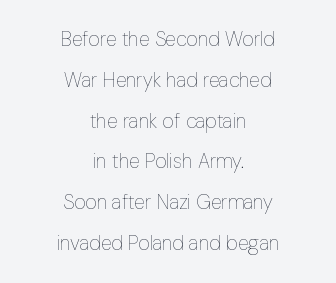
This sample is center-justified, so both line endings float freely. Stems and bowls with no extra thickness — not bold. In terms of leading, this rendering errs on the spacious side. Italic: no, the glyphs are upright roman. Look at the tracking — it's just the regular setting, nothing added.
